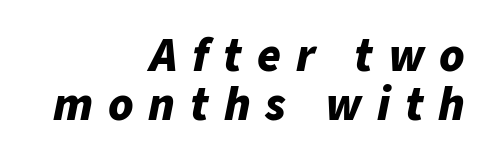
The leading is snug, giving the passage a crowded texture. Underlining? Definitely not there. Do the characters align in a grid? No, the font is proportional. You could only call the tracking loose — the letters float apart. The passage is arranged like a letterhead date or caption credit — flush right.
